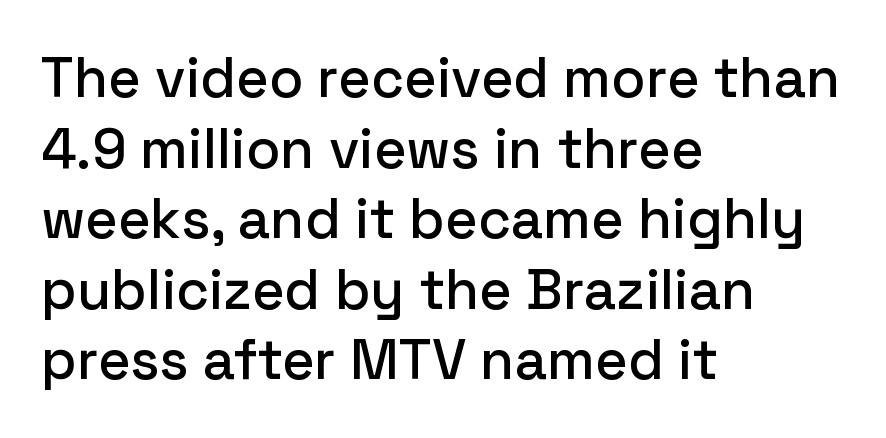
These lines are set flush left with a ragged right edge. Spacing verdict: proportional, widths tailored to each character. Evenly set lines give the paragraph a standard silhouette. Ascenders rise straight up at ninety degrees. The designer went with a sans here, leaving each stem footless. Standard letterfit; no display-style spreading of the glyphs.
